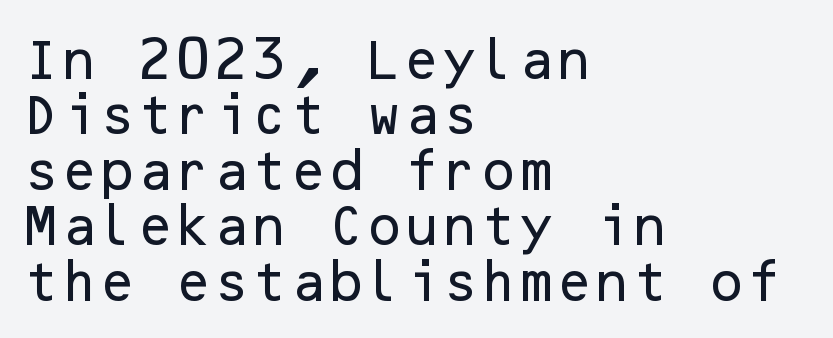
Q: Is the text italic (slanted)? A: No, it is upright.
Q: Is the typeface a serif or a sans-serif typeface? A: Sans-serif.
Q: Is the text underlined? A: No.
Q: How is the paragraph aligned? A: Left-aligned.
Q: Is the spacing between letters normal or unusually wide? A: Normal.
Q: Is the spacing between lines tight, normal or loose? A: Normal.
Q: Width (condensed, normal, or wide)? A: Normal.
Q: Stroke contrast? A: Low.
Q: x-height? A: Medium.
